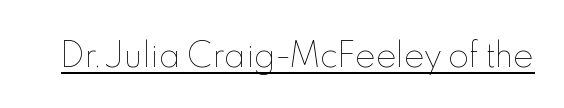
The image shows 31 px thin type, upright; set normal letter spacing, underlined; a small x-height.
